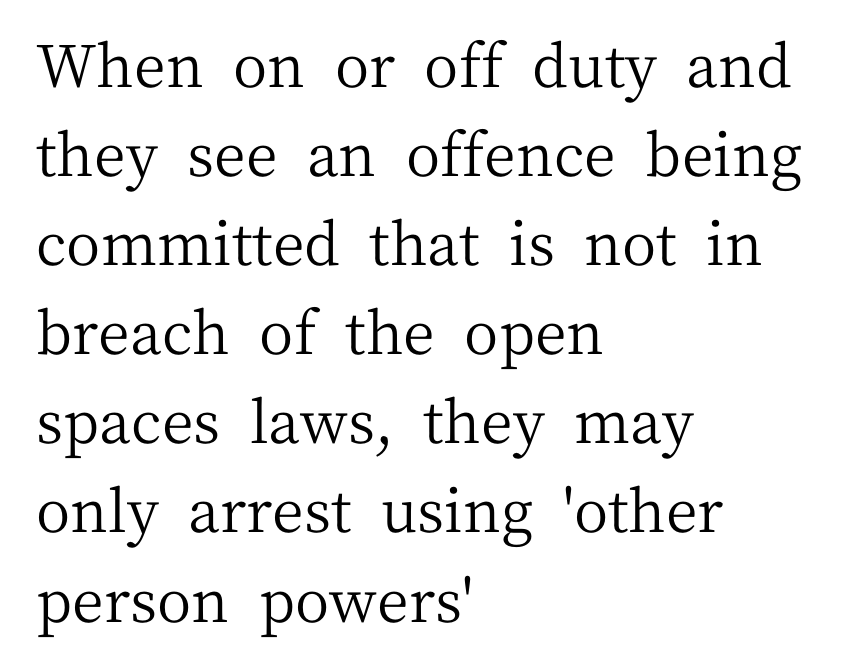
{"serif": "yes", "italic": "no", "bold": "no", "weight": "regular", "width": "normal", "stroke_contrast": "medium", "x_height": "medium", "monospaced": "no", "underline": "no", "align": "left", "line_spacing": "normal", "line_spacing_ratio": 1.51, "letter_spacing": "normal", "letter_spacing_em": 0.0, "glyph_px": 59}
